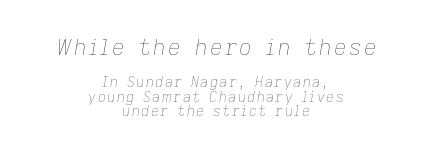
Leading: reduced. Style check: oblique. Which of the two is more prominent by size? The first, at the top. Casual observation: everything's sitting right in the middle. Clear beneath every line of the passage. Stems here are at most as thick as an everyday book face.
